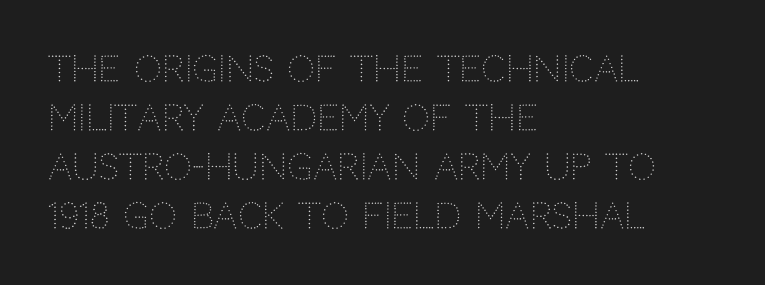
Counters stay open thanks to moderate or lighter strokes. Plain, unruled lines of type. This is the regular roman posture of the typeface. This rendering uses left alignment, leaving the right contour irregular. These lines are rendered in a variable-pitch font. Nothing unusual about the tracking: characters are spaced as the font intends.
